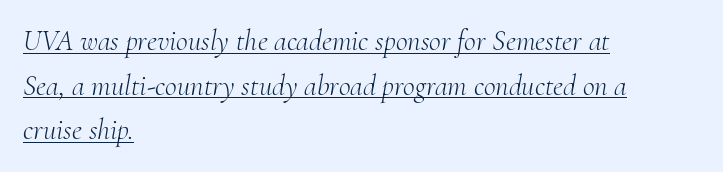
Q: Is the text bold? A: No.
Q: Is the text italic (slanted)? A: Yes, it leans right by about 10 degrees.
Q: Is the typeface a serif or a sans-serif typeface? A: Serif.
Q: Is the text underlined? A: Yes.
Q: How is the paragraph aligned? A: Left-aligned.
Q: Is the spacing between letters normal or unusually wide? A: Normal.
Q: Is the spacing between lines tight, normal or loose? A: Normal.
Q: Width (condensed, normal, or wide)? A: Normal.
Q: Stroke contrast? A: Medium.
Q: x-height? A: Small.
Q: Monospaced? A: No.
